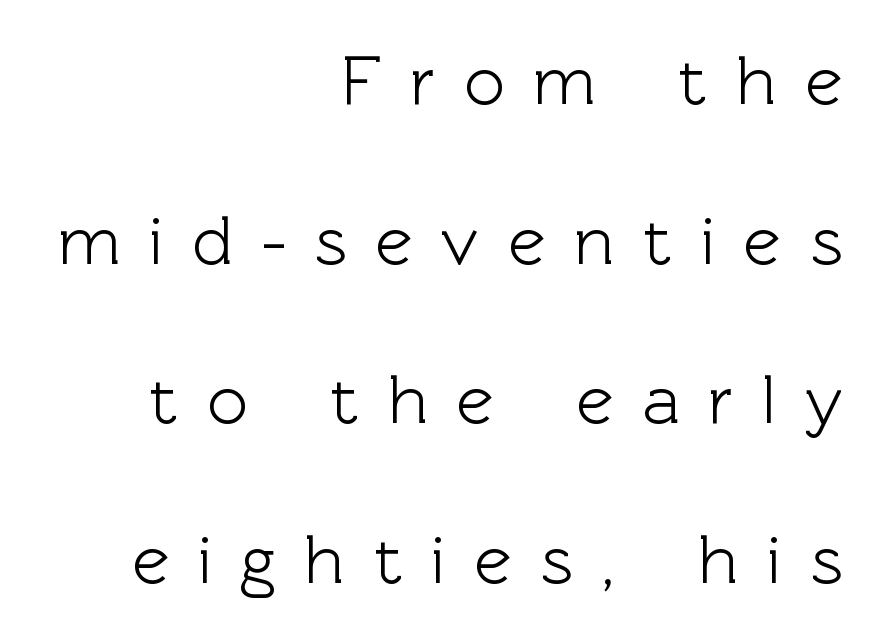
The image shows 70 px sans-serif type, upright; set right-aligned, loose line spacing (2.28x), unusually wide letter spacing (+0.41 em), not underlined; a medium x-height.
